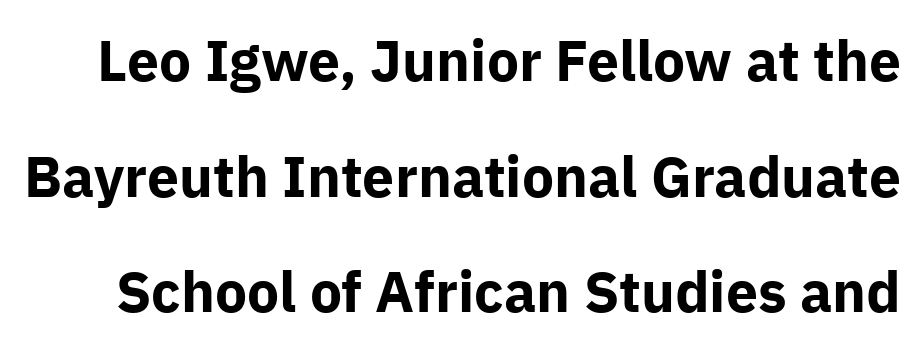
The image shows 57 px bold sans-serif type, upright; set loose line spacing (2.03x), normal letter spacing, not underlined; low stroke contrast and a medium x-height.
